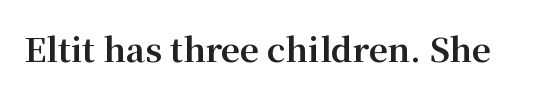
Q: Is the text bold? A: Yes.
Q: Is the text italic (slanted)? A: No, it is upright.
Q: Is the typeface a serif or a sans-serif typeface? A: Serif.
Q: Is the text underlined? A: No.
Q: Is the spacing between letters normal or unusually wide? A: Normal.
Q: Width (condensed, normal, or wide)? A: Normal.
Q: Stroke contrast? A: Medium.
Q: x-height? A: Medium.
Q: Monospaced? A: No.
